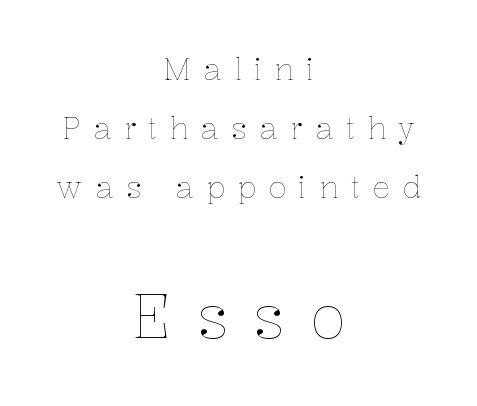
The image shows 61 px thin type, upright; set centered, loose line spacing (1.97x), unusually wide letter spacing (+0.41 em), not underlined; the second (bottom) block is 2.03x larger; low stroke contrast and a medium x-height.
